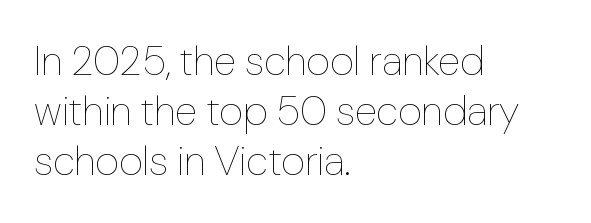
The image shows 41 px thin type, upright; set left-aligned, line spacing 1.22x, normal letter spacing, not underlined; low stroke contrast and a medium x-height.
